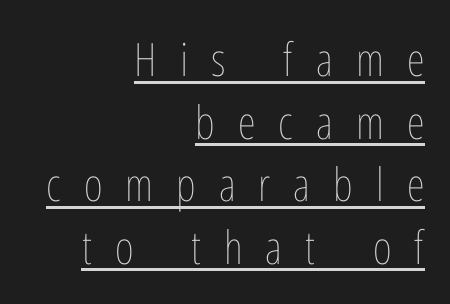
The image shows 46 px thin, condensed type, upright; set right-aligned, normal line spacing (1.36x), unusually wide letter spacing (+0.5 em), underlined; low stroke contrast and a medium x-height.
